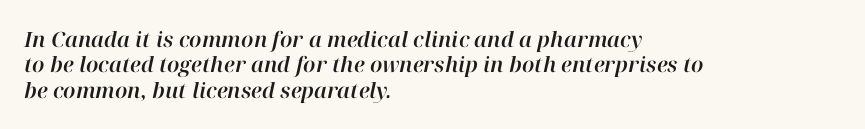
The image shows 21 px text type, italic (leaning right); set left-aligned, line spacing 1.21x, normal letter spacing, not underlined.
